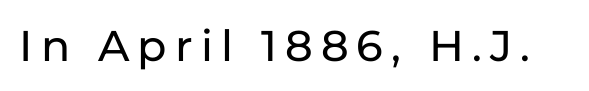
The axis of the letterforms is exactly vertical. Clear beneath every line of the passage. Think of a printed novel: that variable character pitch is what you see here. The text was rendered using a sans face with plain stroke endings.
